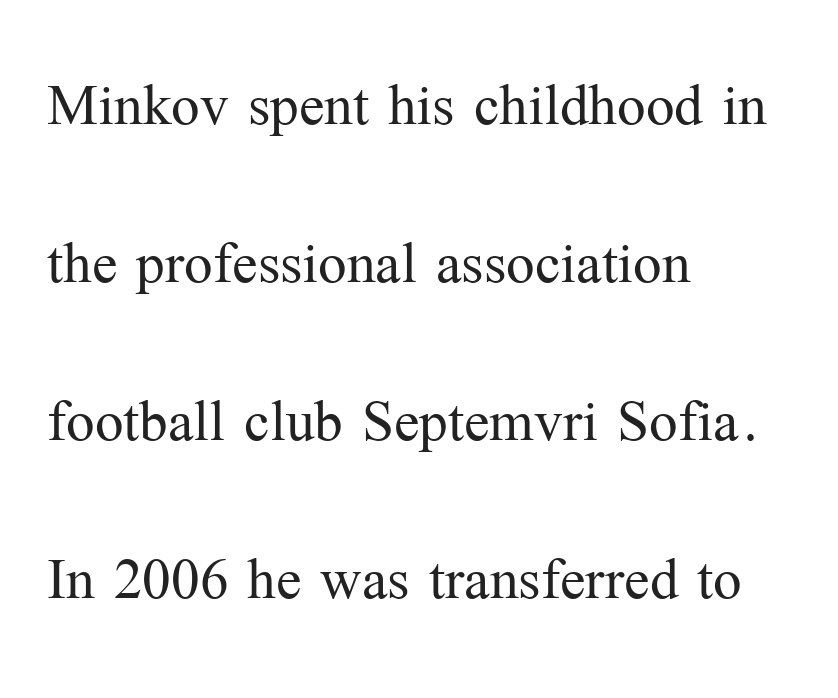
{"serif": "yes", "italic": "no", "bold": "no", "weight": "light", "width": "normal", "stroke_contrast": "medium", "x_height": "medium", "monospaced": "no", "underline": "no", "align": "left", "line_spacing": "loose", "line_spacing_ratio": 2.08, "letter_spacing": "normal", "letter_spacing_em": 0.0, "glyph_px": 76}
